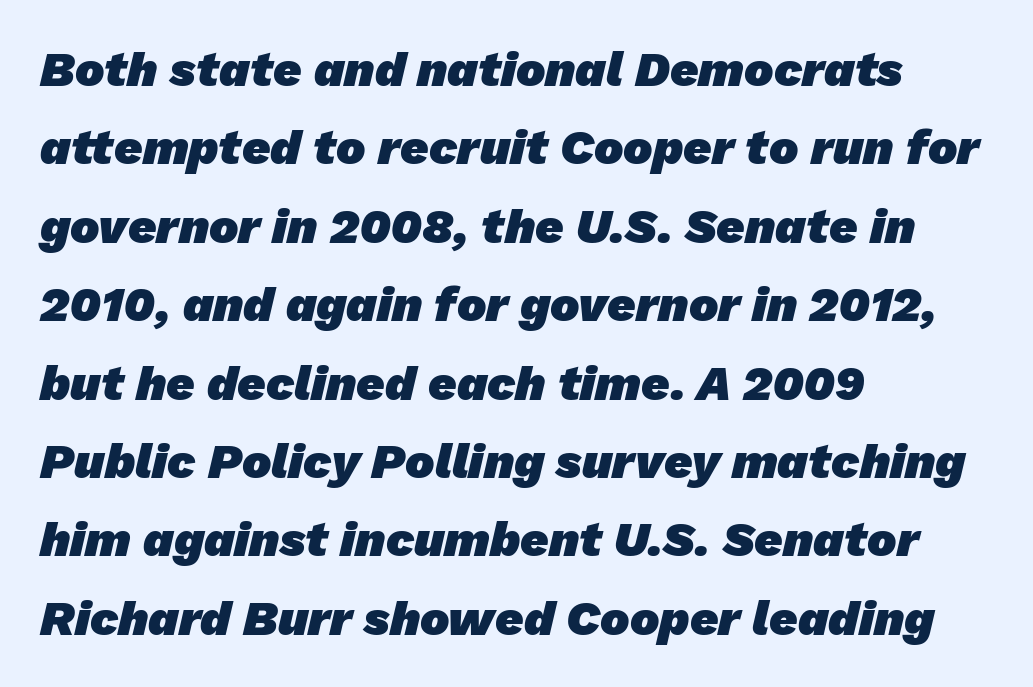
Q: Is the text bold? A: Yes.
Q: Is the typeface a serif or a sans-serif typeface? A: Sans-serif.
Q: Is the text underlined? A: No.
Q: How is the paragraph aligned? A: Left-aligned.
Q: Is the spacing between letters normal or unusually wide? A: Normal.
Q: Is the spacing between lines tight, normal or loose? A: Normal.
Q: Width (condensed, normal, or wide)? A: Normal.
Q: Stroke contrast? A: Low.
Q: x-height? A: Medium.
Q: Monospaced? A: No.
